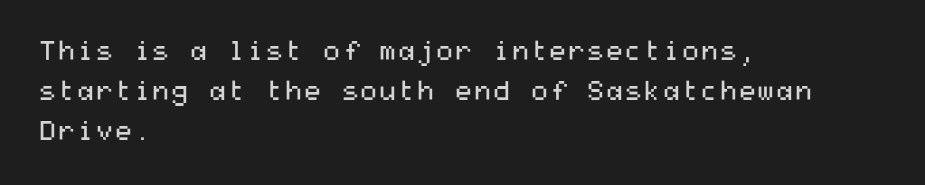
The image shows 27 px text type, upright; set left-aligned, normal line spacing (1.49x), normal letter spacing, not underlined.
